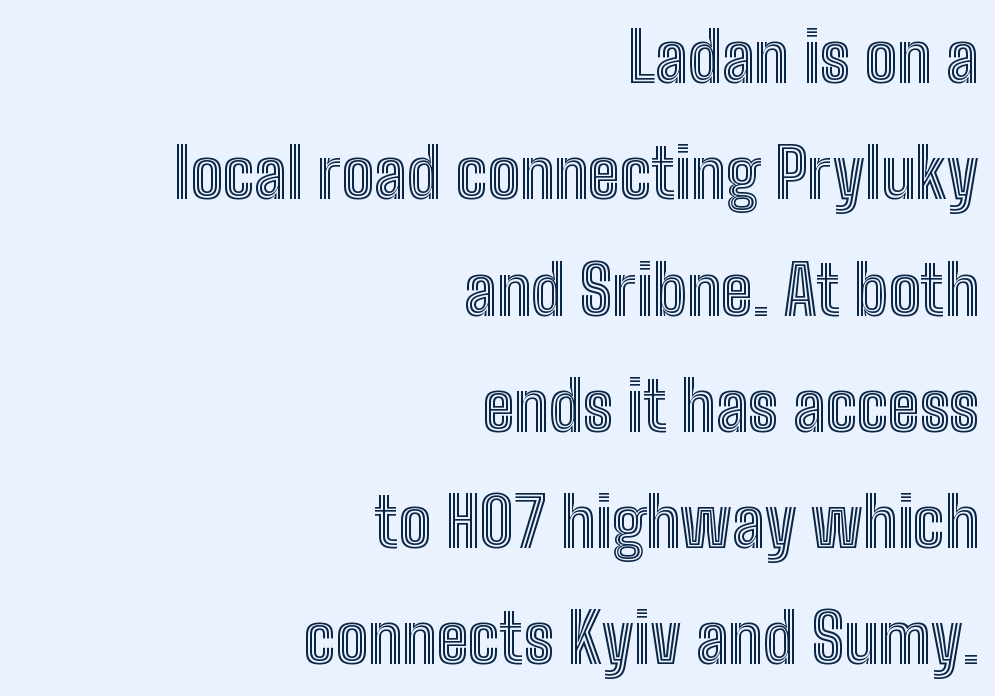
These lines keep a tight, regular rhythm from letter to letter. Right-aligned paragraph, ragged on the left. The passage shown is typed in a proportional face where columns would drift. The foot of each line stays bare and open.
